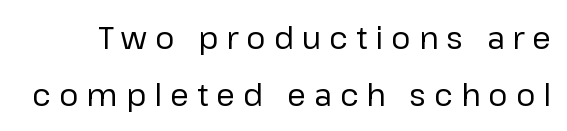
Q: Is the text bold? A: No.
Q: Is the text italic (slanted)? A: No, it is upright.
Q: Is the typeface a serif or a sans-serif typeface? A: Sans-serif.
Q: Is the text underlined? A: No.
Q: Is the spacing between letters normal or unusually wide? A: Unusually wide.
Q: Is the spacing between lines tight, normal or loose? A: Loose.
Q: Width (condensed, normal, or wide)? A: Normal.
Q: Stroke contrast? A: Low.
Q: x-height? A: Medium.
Q: Monospaced? A: No.
